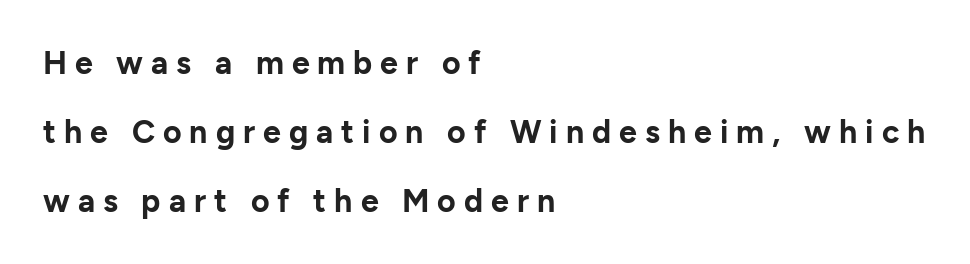
{"serif": "no", "italic": "no", "bold": "yes", "weight": "bold", "width": "normal", "stroke_contrast": "low", "x_height": "medium", "monospaced": "no", "underline": "no", "align": "left", "line_spacing": "loose", "line_spacing_ratio": 2.16, "letter_spacing": "wide", "letter_spacing_em": 0.25, "glyph_px": 32}
